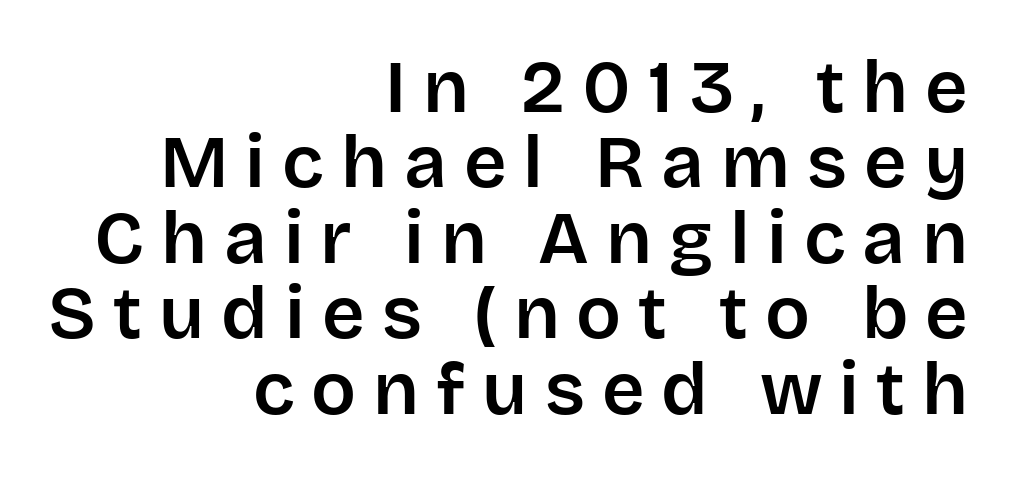
Q: Is the text italic (slanted)? A: No, it is upright.
Q: Is the typeface a serif or a sans-serif typeface? A: Sans-serif.
Q: Is the text underlined? A: No.
Q: How is the paragraph aligned? A: Right-aligned.
Q: Is the spacing between letters normal or unusually wide? A: Unusually wide.
Q: Is the spacing between lines tight, normal or loose? A: Tight.
Q: Width (condensed, normal, or wide)? A: Normal.
Q: Stroke contrast? A: Low.
Q: x-height? A: Large.
Q: Monospaced? A: No.
